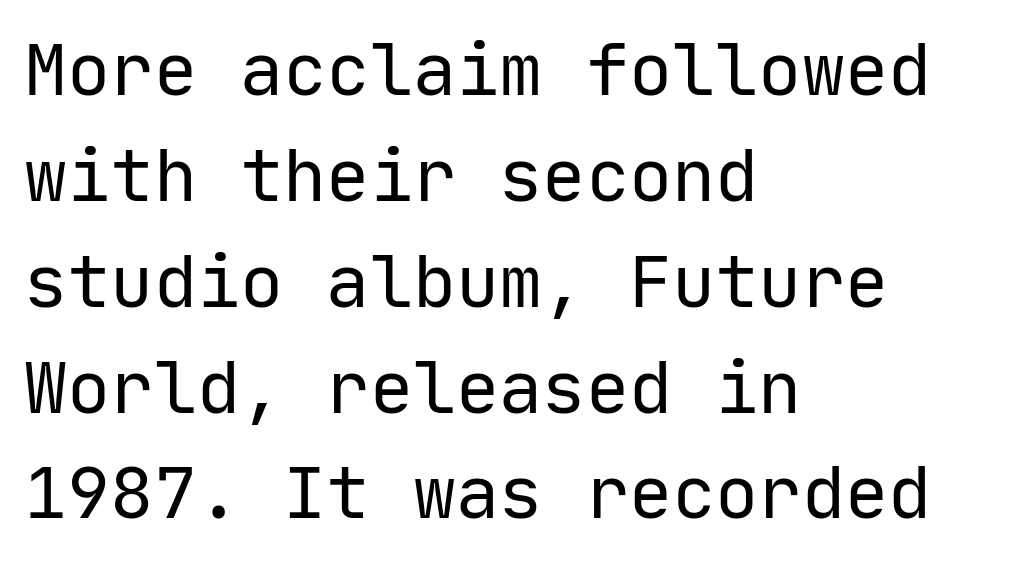
Q: Is the text bold? A: No.
Q: Is the text italic (slanted)? A: No, it is upright.
Q: Is the typeface a serif or a sans-serif typeface? A: Sans-serif.
Q: Is the text underlined? A: No.
Q: How is the paragraph aligned? A: Left-aligned.
Q: Is the spacing between letters normal or unusually wide? A: Normal.
Q: Is the spacing between lines tight, normal or loose? A: Normal.
Q: Width (condensed, normal, or wide)? A: Normal.
Q: Stroke contrast? A: Low.
Q: x-height? A: Medium.
Q: Monospaced? A: Yes.
